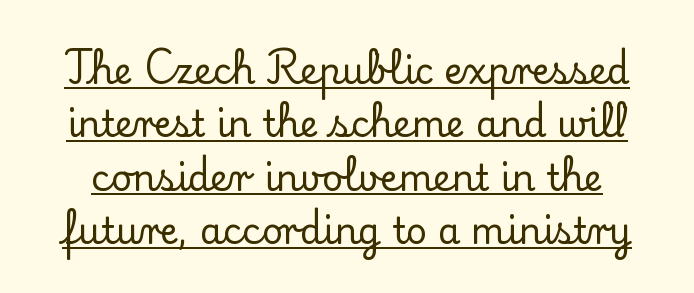
This sample has the flowing, uneven cadence of proportional lettering. Vertical spacing — default. The lettering is marked with a stroke running underneath it. The font's upright variant was chosen for this text. The characters display serif detailing at their extremities. The horizontal fit of the characters is conventional and even.
